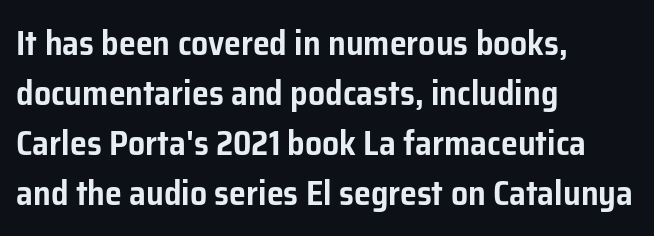
{"serif": "no", "italic": "no", "width": "normal", "stroke_contrast": "low", "x_height": "medium", "monospaced": "no", "underline": "no", "align": "left", "line_spacing": "normal", "line_spacing_ratio": 1.47, "letter_spacing": "normal", "letter_spacing_em": 0.0, "glyph_px": 34}
